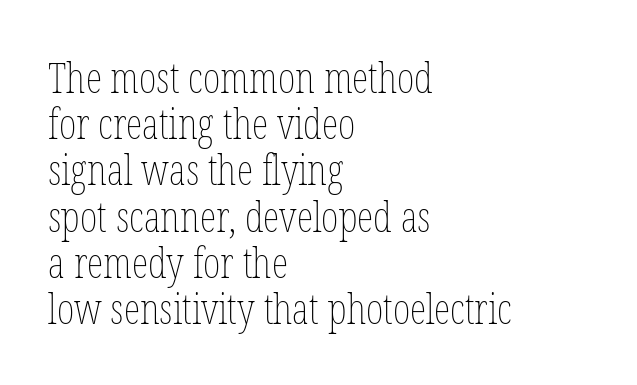
{"italic": "no", "bold": "no", "weight": "thin", "width": "condensed", "stroke_contrast": "low", "x_height": "medium", "monospaced": "no", "underline": "no", "align": "left", "line_spacing": "tight", "line_spacing_ratio": 1.1, "letter_spacing": "normal", "letter_spacing_em": 0.0, "glyph_px": 42}
